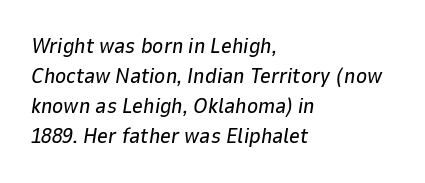
The image shows 21 px text type, italic (leaning right); set left-aligned, normal line spacing (1.43x), normal letter spacing, not underlined.
